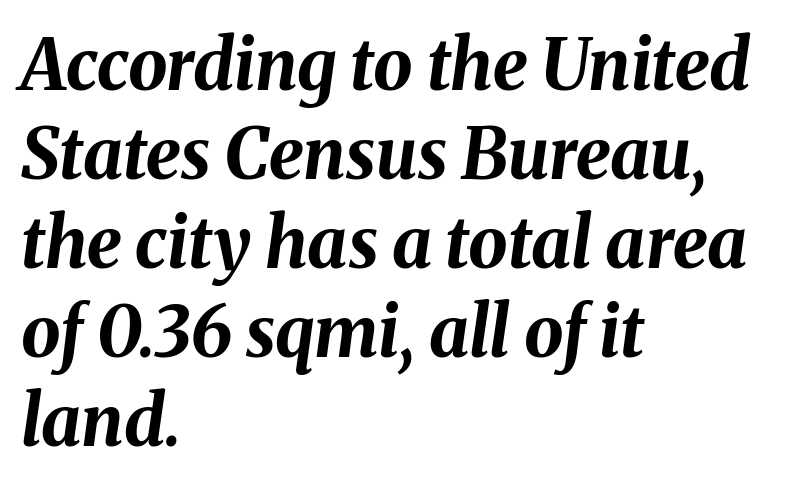
{"italic": "yes", "lean": "right", "slant_degrees": 8, "bold": "yes", "weight": "bold", "width": "normal", "stroke_contrast": "medium", "x_height": "medium", "monospaced": "no", "underline": "no", "align": "left", "line_spacing": "normal", "line_spacing_ratio": 1.27, "letter_spacing": "normal", "letter_spacing_em": 0.0, "glyph_px": 70}
